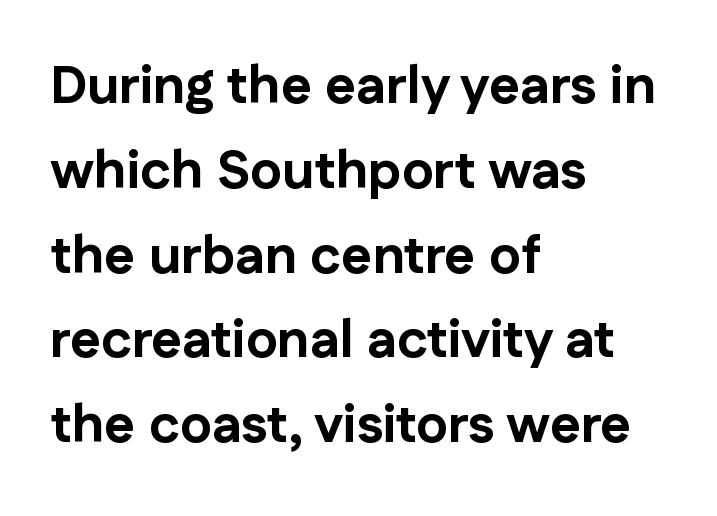
The image shows 53 px bold sans-serif type, upright; set left-aligned, normal line spacing (1.6x), normal letter spacing, not underlined; low stroke contrast and a medium x-height.
